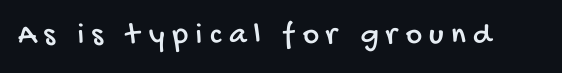
The image shows 31 px condensed sans-serif type; set unusually wide letter spacing (+0.24 em), not underlined; low stroke contrast and a large x-height.
